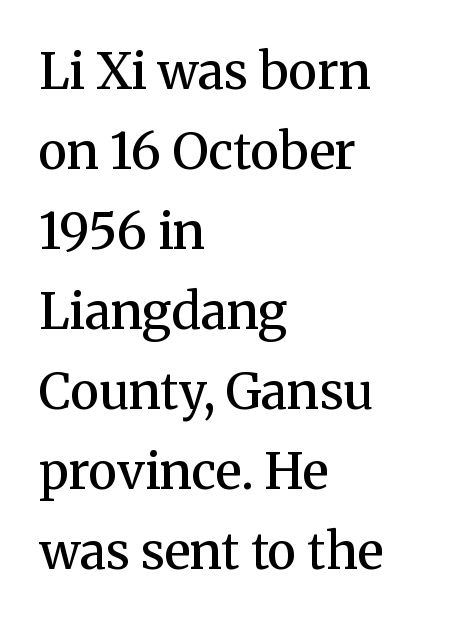
{"serif": "yes", "italic": "no", "bold": "semi", "weight": "semibold", "width": "normal", "stroke_contrast": "medium", "x_height": "medium", "monospaced": "no", "underline": "no", "align": "left", "line_spacing": "normal", "line_spacing_ratio": 1.6, "letter_spacing": "normal", "letter_spacing_em": 0.0, "glyph_px": 50}
